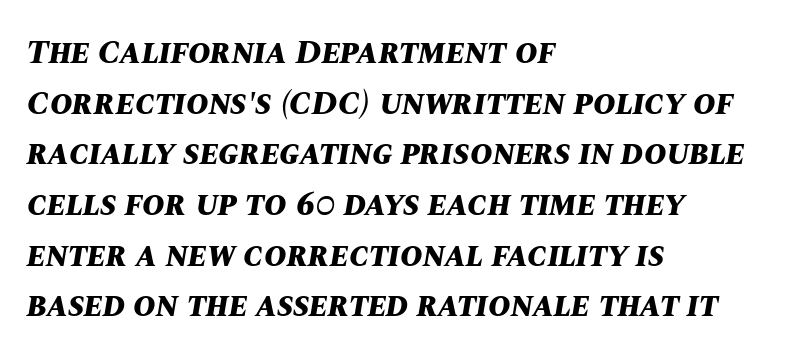
The designer left line spacing at the default. A typesetter would call this proportional, since set widths differ per character. You'd pick this weight for a headline — it's a proper bold. This sample uses an oblique cut, with every glyph tilted off the vertical.
